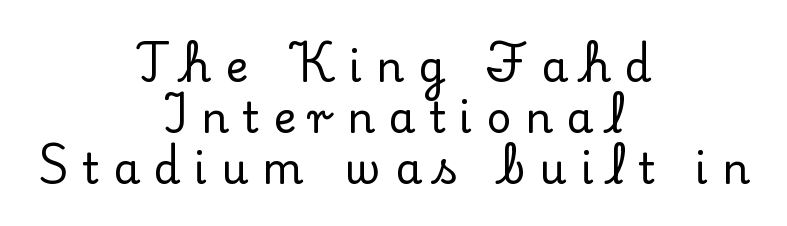
Q: Is the text italic (slanted)? A: No, it is upright.
Q: Is the typeface a serif or a sans-serif typeface? A: Serif.
Q: Is the text underlined? A: No.
Q: How is the paragraph aligned? A: Centered.
Q: Is the spacing between letters normal or unusually wide? A: Unusually wide.
Q: Width (condensed, normal, or wide)? A: Normal.
Q: Stroke contrast? A: Low.
Q: x-height? A: Small.
Q: Monospaced? A: No.
